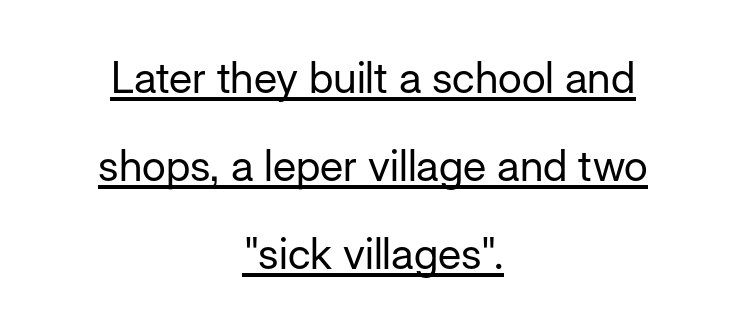
The axis of the letterforms is exactly vertical. These lines are centered, leaving both edges ragged. This rendering leaves character spacing at its baseline value. The designer went with a sans here, leaving each stem footless. This rendering features underlined lettering.
